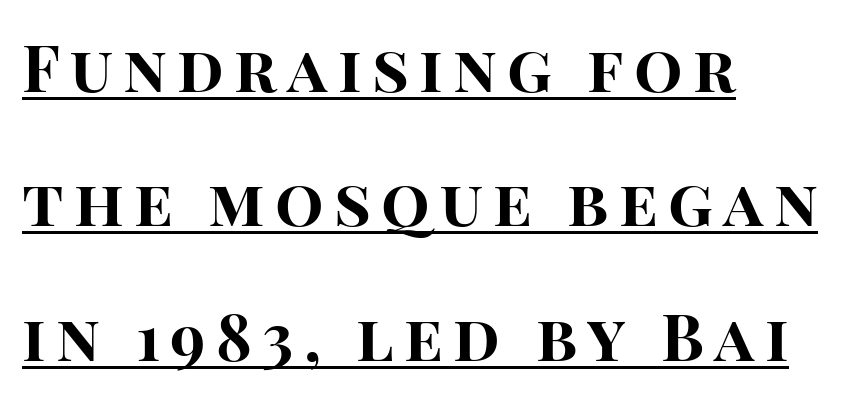
Layout note: lines flush left. The typesetter has applied underlining to the passage shown. Each new line begins a long way beneath the previous one. Strong, thick strokes mark this as bold type. The font family rendered here belongs to the sans-serif group. The specimen reads as upright at a glance.
